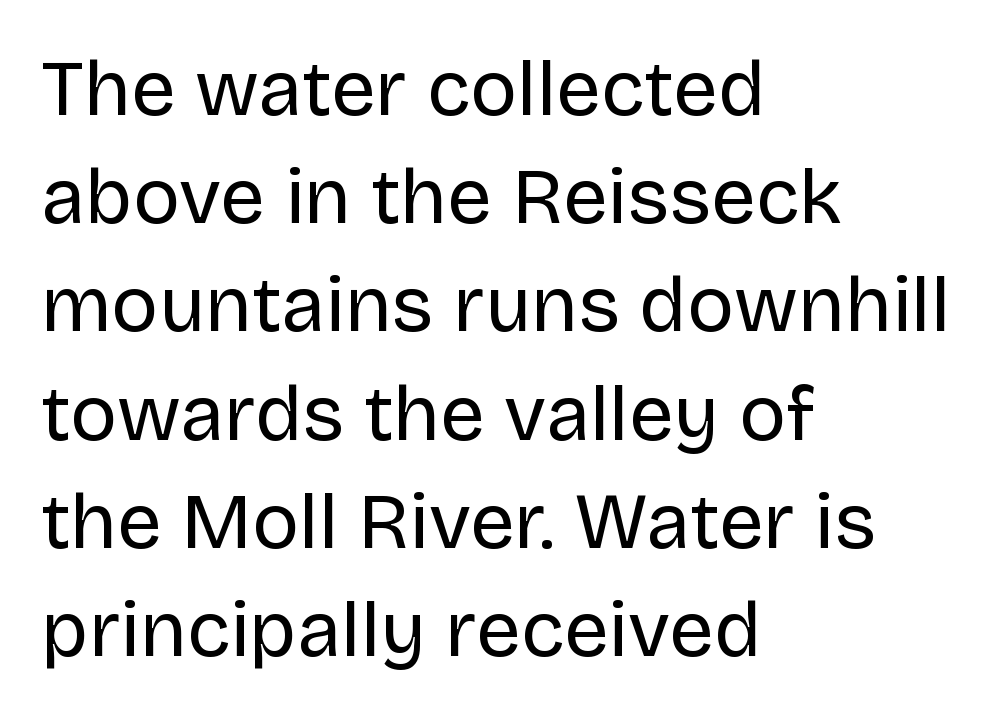
Q: Is the text bold? A: No.
Q: Is the text italic (slanted)? A: No, it is upright.
Q: Is the typeface a serif or a sans-serif typeface? A: Sans-serif.
Q: Is the text underlined? A: No.
Q: How is the paragraph aligned? A: Left-aligned.
Q: Is the spacing between letters normal or unusually wide? A: Normal.
Q: Is the spacing between lines tight, normal or loose? A: Normal.
Q: Width (condensed, normal, or wide)? A: Normal.
Q: Stroke contrast? A: Low.
Q: x-height? A: Large.
Q: Monospaced? A: No.
